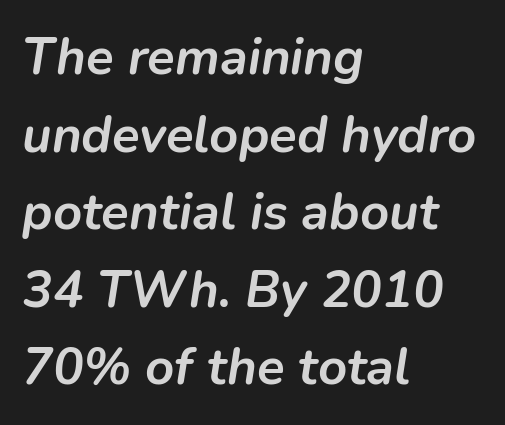
The image shows 51 px semibold type, italic (leaning right); set left-aligned, normal line spacing (1.52x), normal letter spacing, not underlined; low stroke contrast and a medium x-height.
